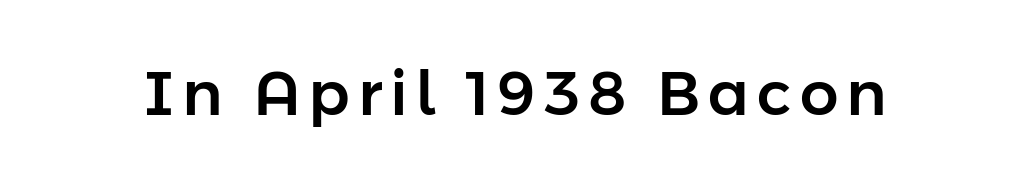
To sum up the face: it is a sans, with no serifs. The passage shown is not underscored anywhere. You can tell it's not italic because the verticals are truly vertical. Note the varied advance widths — an 'i' is clearly narrower than an 'm'.
